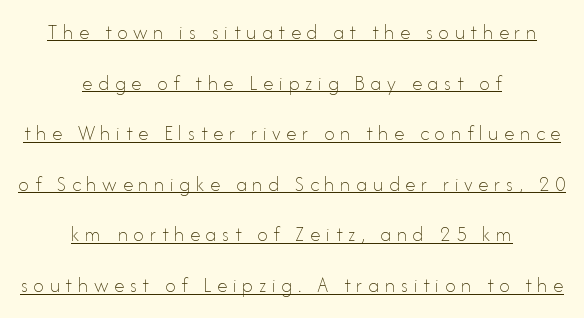
{"italic": "no", "bold": "no", "underline": "yes", "align": "center", "line_spacing": "loose", "line_spacing_ratio": 2.41, "letter_spacing": "wide", "letter_spacing_em": 0.27, "glyph_px": 21}
